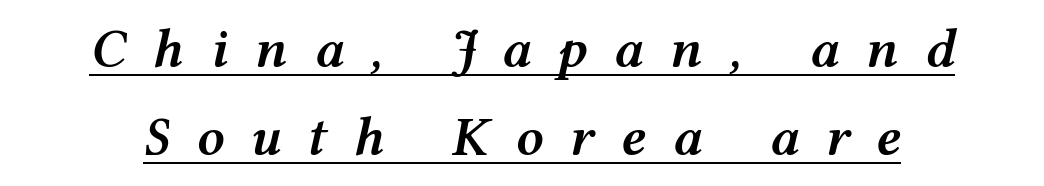
Spacing verdict: proportional, widths tailored to each character. The face used here has a pronounced slope to its letters. Tracking here is generous; glyphs stand well apart from one another. Vertical spacing — default. The glyphs are accompanied by a horizontal stroke just below them. Slightly chunky letters — semibold, I'd say, not full bold.
